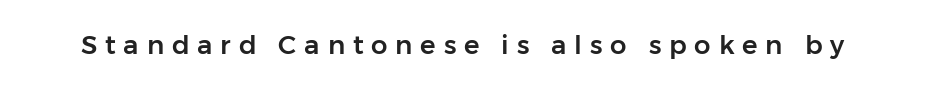
The image shows 26 px text type, upright; set unusually wide letter spacing (+0.3 em), not underlined.
